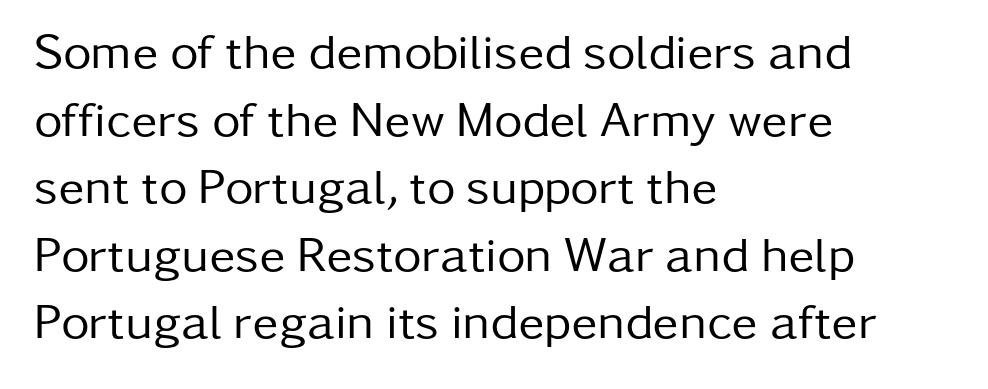
Q: Is the text bold? A: No.
Q: Is the text italic (slanted)? A: No, it is upright.
Q: Is the typeface a serif or a sans-serif typeface? A: Sans-serif.
Q: Is the text underlined? A: No.
Q: How is the paragraph aligned? A: Left-aligned.
Q: Is the spacing between letters normal or unusually wide? A: Normal.
Q: Is the spacing between lines tight, normal or loose? A: Normal.
Q: Width (condensed, normal, or wide)? A: Normal.
Q: Stroke contrast? A: Low.
Q: x-height? A: Medium.
Q: Monospaced? A: No.
